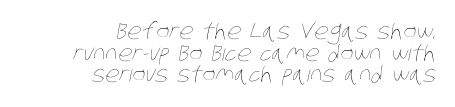
{"bold": "no", "underline": "no", "align": "right", "line_spacing": "tight", "line_spacing_ratio": 0.98, "letter_spacing": "normal", "letter_spacing_em": 0.0, "glyph_px": 22}
